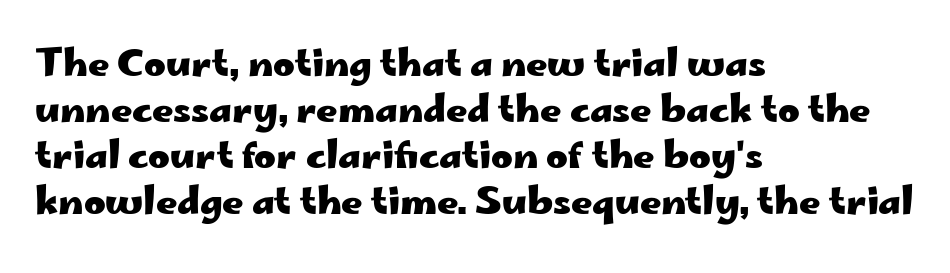
Q: Is the text bold? A: Yes.
Q: Is the text italic (slanted)? A: No, it is upright.
Q: Is the typeface a serif or a sans-serif typeface? A: Sans-serif.
Q: Is the text underlined? A: No.
Q: How is the paragraph aligned? A: Left-aligned.
Q: Is the spacing between letters normal or unusually wide? A: Normal.
Q: Width (condensed, normal, or wide)? A: Wide.
Q: Stroke contrast? A: Low.
Q: x-height? A: Small.
Q: Monospaced? A: No.
